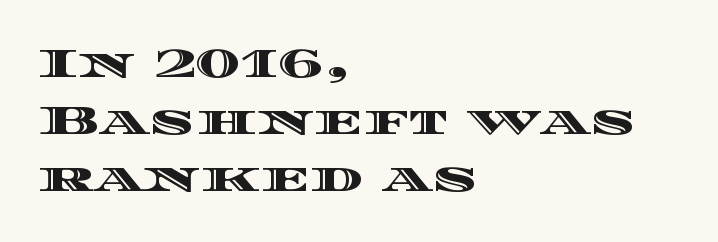
The image shows 42 px wide type, upright; set left-aligned, normal line spacing (1.36x), normal letter spacing, not underlined; a large x-height.
